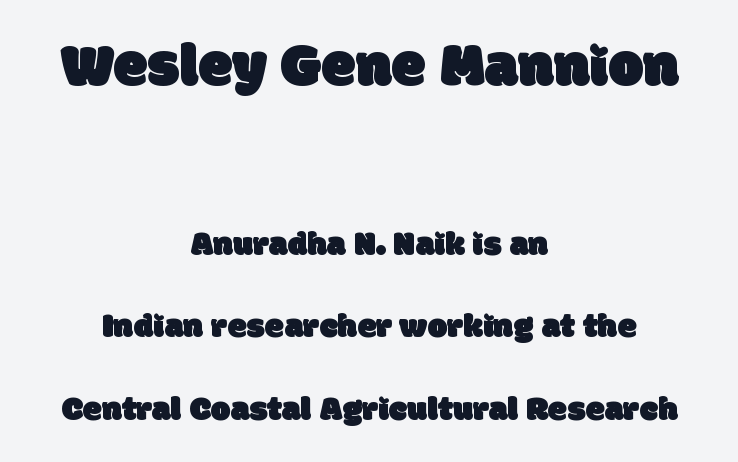
Q: Is the typeface a serif or a sans-serif typeface? A: Sans-serif.
Q: Is the text underlined? A: No.
Q: How is the paragraph aligned? A: Centered.
Q: Is the spacing between letters normal or unusually wide? A: Normal.
Q: Is the spacing between lines tight, normal or loose? A: Loose.
Q: Which block of text is set in a larger size, the first (top) or the second (bottom)? A: The first (top) one.
Q: Width (condensed, normal, or wide)? A: Normal.
Q: Stroke contrast? A: Low.
Q: x-height? A: Large.
Q: Monospaced? A: No.
